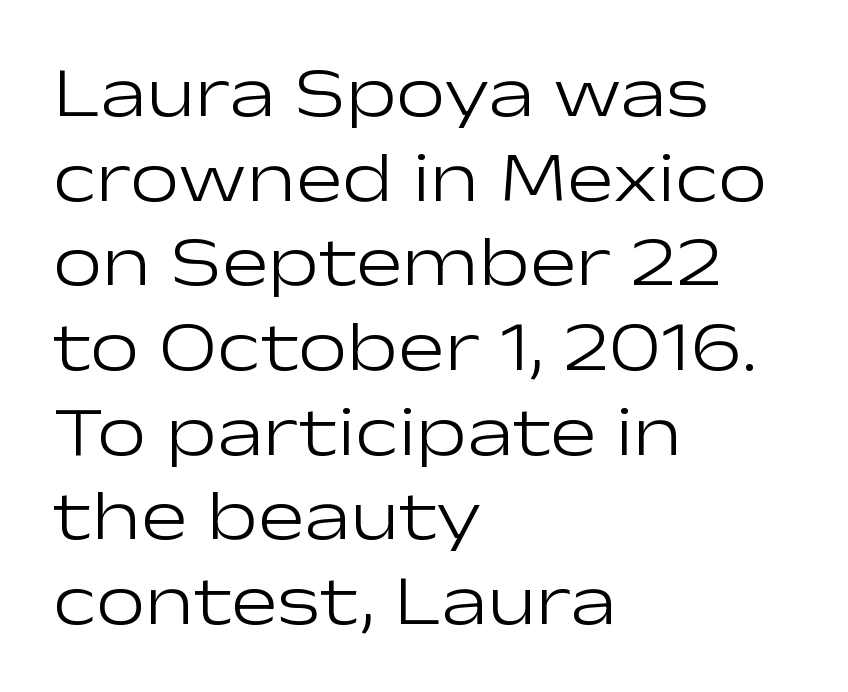
You could not count columns in this text — the font is proportionally spaced. Designer's note — italics off, roman on. Typographically, this falls in the sans-serif category. What stands out about the letter spacing? Nothing — it is the standard amount. Visually the block forms a straight wall on the left and a jagged coastline on the right.
